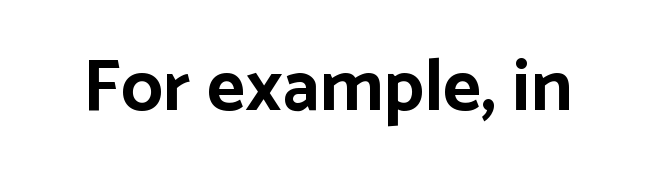
{"serif": "no", "italic": "no", "bold": "yes", "weight": "bold", "width": "normal", "stroke_contrast": "low", "x_height": "medium", "monospaced": "no", "underline": "no", "letter_spacing": "normal", "letter_spacing_em": 0.0, "glyph_px": 74}
